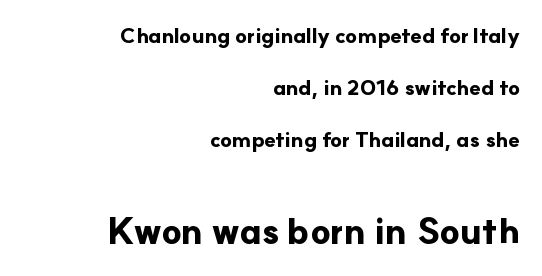
The compositor pushed each line to the right boundary. Is the letter spacing exaggerated? No — it looks like the ordinary default. Notice how the stems are strictly vertical — no italics here. Every letter is thick-stroked: bold, no question.
